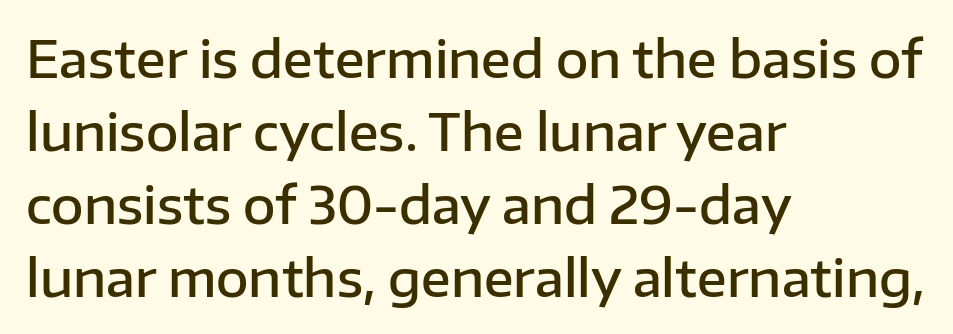
The image shows 50 px semibold sans-serif type, upright; set left-aligned, normal line spacing (1.46x), normal letter spacing, not underlined; low stroke contrast and a medium x-height.
